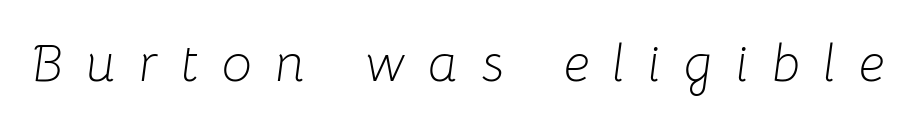
Q: Is the text bold? A: No.
Q: Is the text italic (slanted)? A: Yes, it leans right by about 8 degrees.
Q: Is the text underlined? A: No.
Q: Is the spacing between letters normal or unusually wide? A: Unusually wide.
Q: Width (condensed, normal, or wide)? A: Normal.
Q: Stroke contrast? A: Low.
Q: x-height? A: Medium.
Q: Monospaced? A: No.
